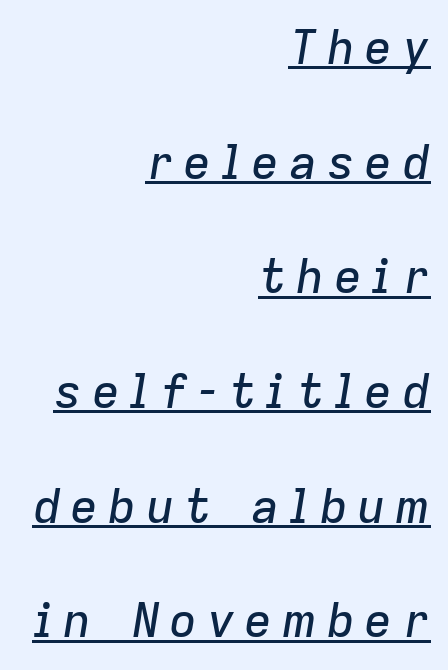
{"italic": "yes", "lean": "right", "slant_degrees": 9, "width": "normal", "stroke_contrast": "low", "x_height": "medium", "monospaced": "no", "underline": "yes", "align": "right", "line_spacing": "loose", "line_spacing_ratio": 2.44, "letter_spacing": "wide", "letter_spacing_em": 0.2, "glyph_px": 47}
